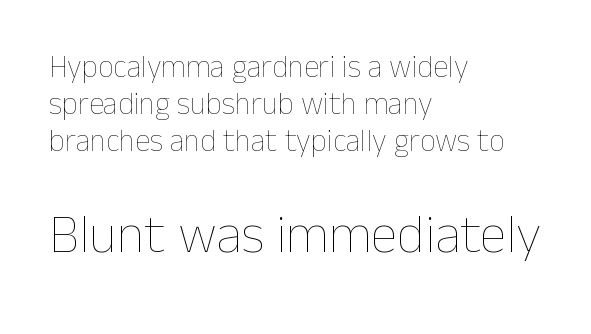
Is this a heavy cut? Hardly; it is regular or lighter. Posture: upright roman. The following chunk of copy outweighs the initial chunk in type size. Type without underlining. You could not count columns in this text — the font is proportionally spaced.
